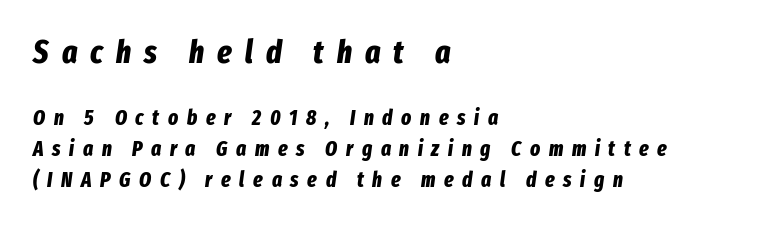
{"italic": "yes", "lean": "right", "slant_degrees": 8, "bold": "yes", "weight": "bold", "width": "condensed", "stroke_contrast": "low", "x_height": "medium", "monospaced": "no", "underline": "no", "align": "left", "line_spacing": "normal", "line_spacing_ratio": 1.46, "letter_spacing": "wide", "letter_spacing_em": 0.41, "larger_block": "first", "size_ratio": 1.52, "glyph_px": 32}
